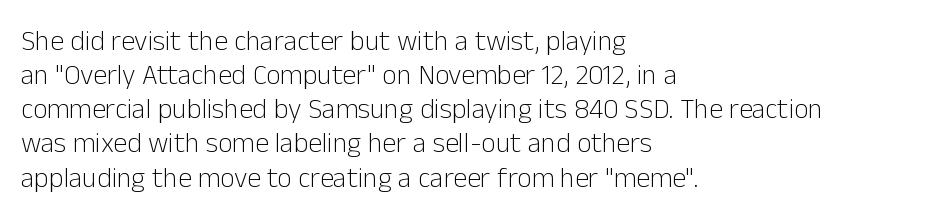
The image shows 28 px light sans-serif type, upright; set left-aligned, line spacing 1.22x, normal letter spacing, not underlined; low stroke contrast and a medium x-height.
